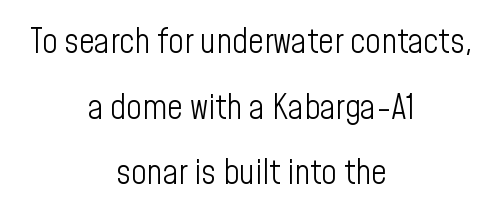
The image shows 34 px light, condensed sans-serif type, upright; set centered, loose line spacing (1.93x), normal letter spacing, not underlined; low stroke contrast and a medium x-height.
